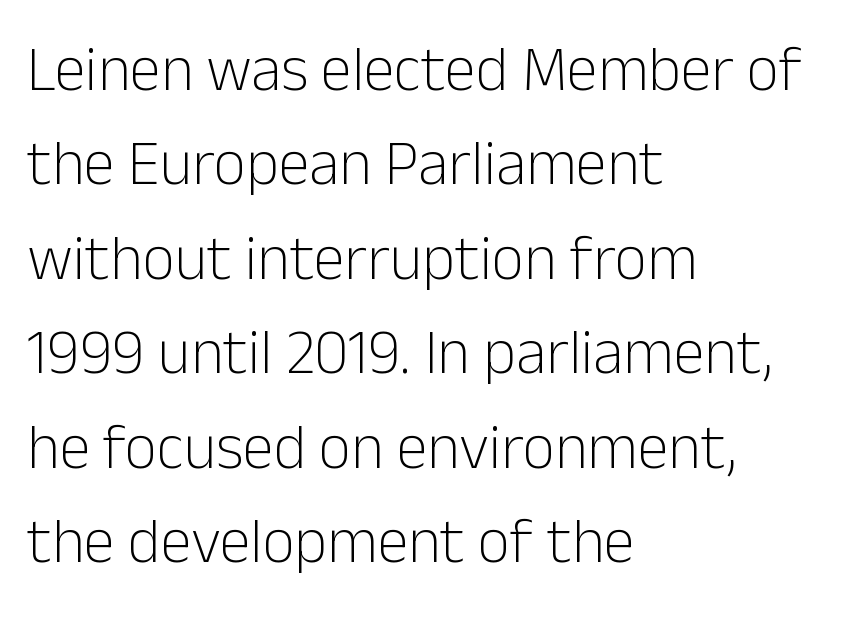
The image shows 63 px light sans-serif type, upright; set left-aligned, normal line spacing (1.5x), normal letter spacing, not underlined; low stroke contrast and a medium x-height.
